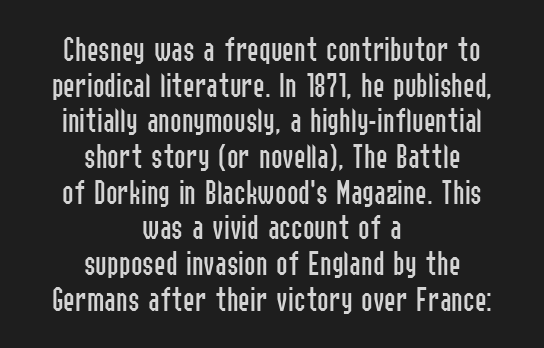
Q: Is the text bold? A: No.
Q: Is the text italic (slanted)? A: No, it is upright.
Q: Is the typeface a serif or a sans-serif typeface? A: Sans-serif.
Q: Is the text underlined? A: No.
Q: How is the paragraph aligned? A: Centered.
Q: Is the spacing between letters normal or unusually wide? A: Normal.
Q: Is the spacing between lines tight, normal or loose? A: Tight.
Q: Width (condensed, normal, or wide)? A: Condensed.
Q: Stroke contrast? A: Low.
Q: x-height? A: Medium.
Q: Monospaced? A: No.
